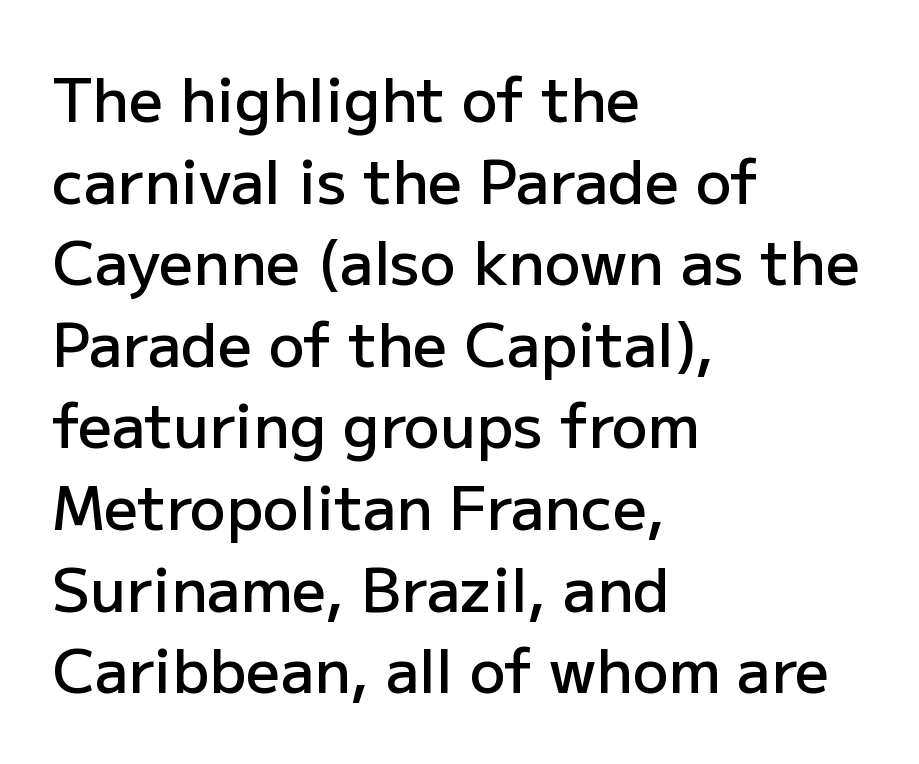
{"serif": "no", "italic": "no", "bold": "semi", "weight": "semibold", "width": "normal", "stroke_contrast": "low", "x_height": "medium", "monospaced": "no", "underline": "no", "align": "left", "line_spacing": "normal", "line_spacing_ratio": 1.36, "letter_spacing": "normal", "letter_spacing_em": 0.0, "glyph_px": 60}
